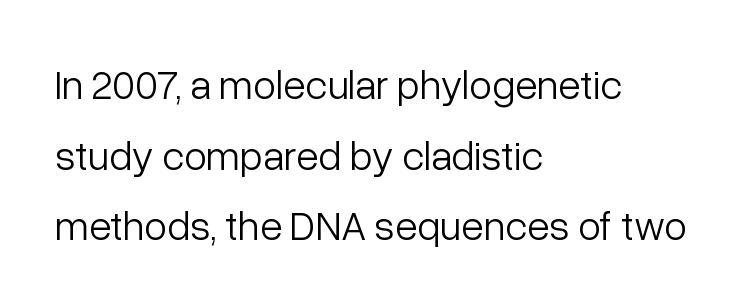
The image shows 41 px light sans-serif type, upright; set left-aligned, line spacing 1.72x, normal letter spacing, not underlined; low stroke contrast and a medium x-height.
